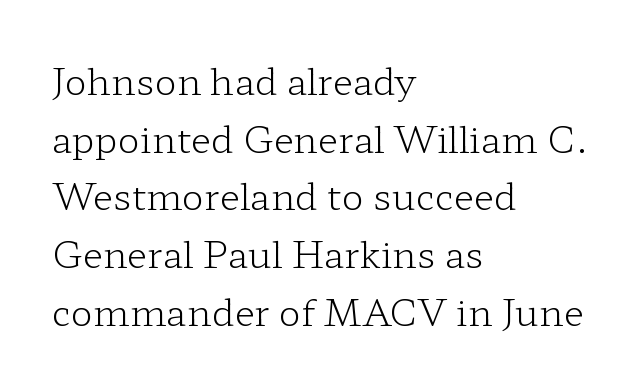
Q: Is the text bold? A: No.
Q: Is the text italic (slanted)? A: No, it is upright.
Q: Is the typeface a serif or a sans-serif typeface? A: Serif.
Q: Is the text underlined? A: No.
Q: How is the paragraph aligned? A: Left-aligned.
Q: Is the spacing between letters normal or unusually wide? A: Normal.
Q: Is the spacing between lines tight, normal or loose? A: Normal.
Q: Width (condensed, normal, or wide)? A: Wide.
Q: Stroke contrast? A: Low.
Q: x-height? A: Medium.
Q: Monospaced? A: No.
